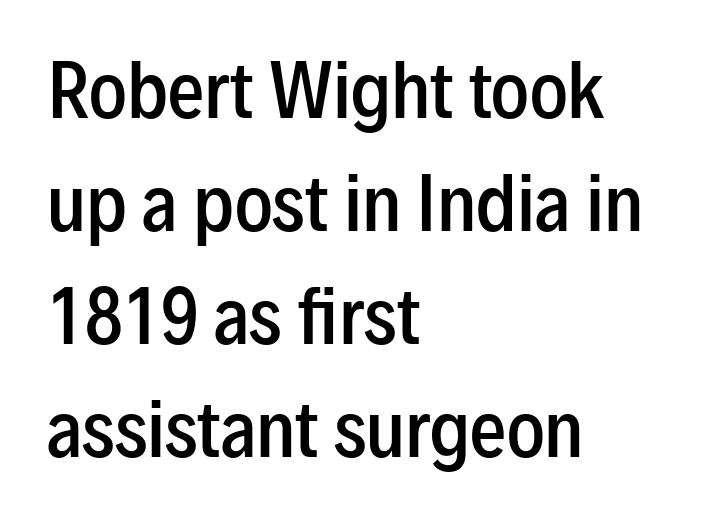
{"serif": "no", "italic": "no", "bold": "semi", "weight": "semibold", "width": "condensed", "stroke_contrast": "low", "x_height": "medium", "monospaced": "no", "underline": "no", "align": "left", "line_spacing": "normal", "line_spacing_ratio": 1.57, "letter_spacing": "normal", "letter_spacing_em": 0.0, "glyph_px": 72}
